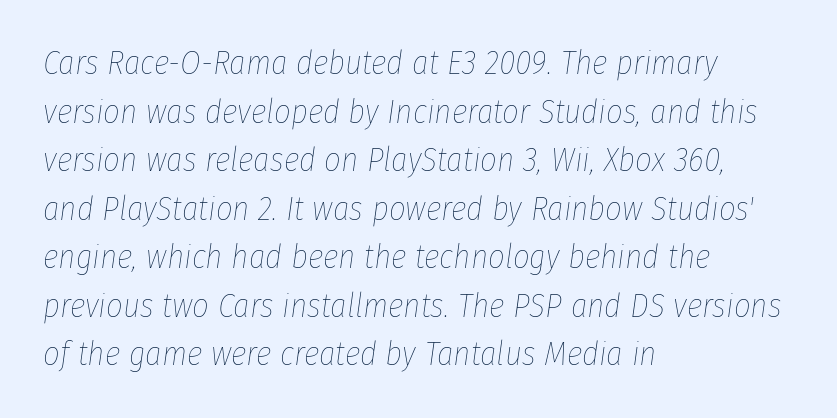
{"italic": "yes", "lean": "right", "slant_degrees": 8, "bold": "no", "weight": "thin", "width": "condensed", "stroke_contrast": "low", "x_height": "medium", "monospaced": "no", "underline": "no", "align": "left", "line_spacing": "normal", "line_spacing_ratio": 1.47, "letter_spacing": "normal", "letter_spacing_em": 0.0, "glyph_px": 33}
